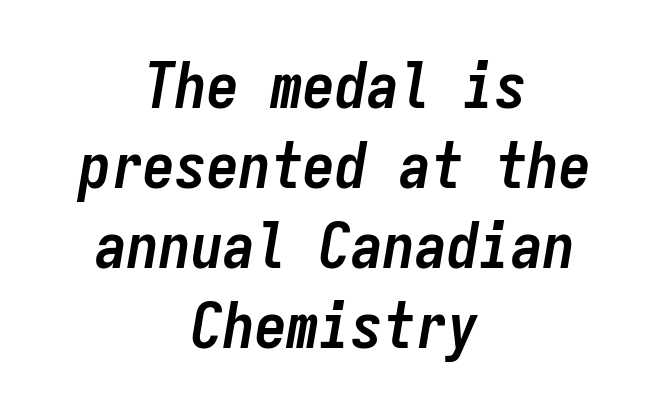
{"italic": "yes", "lean": "right", "slant_degrees": 9, "bold": "yes", "weight": "semibold", "width": "condensed", "stroke_contrast": "low", "x_height": "medium", "monospaced": "yes", "underline": "no", "align": "center", "line_spacing": "normal", "line_spacing_ratio": 1.25, "letter_spacing": "normal", "letter_spacing_em": 0.0, "glyph_px": 64}
